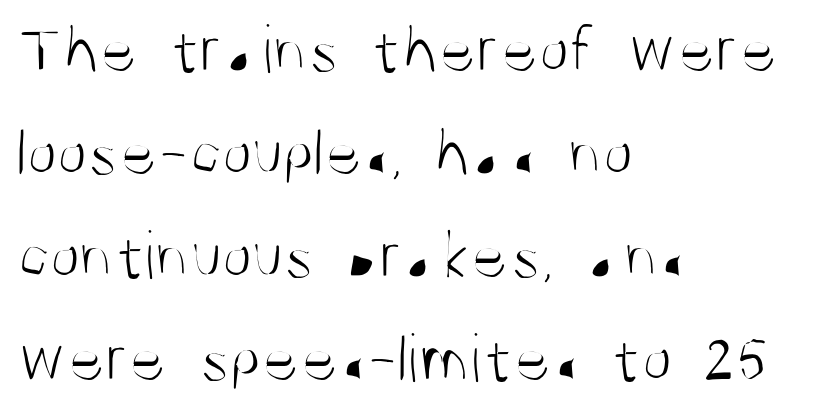
The face used here is proportionally spaced, like ordinary book or web type. Is the type heavy? It reads as light-to-regular instead. The block of text has a typical density, with ordinary space between rows. A classic flush-left, rag-right setting is used for this passage. Only glyphs here, with clear space below each row.
